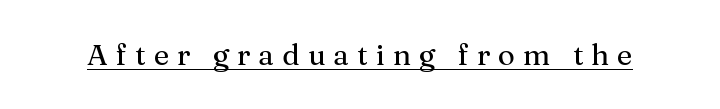
The image shows 29 px serif type, upright; set unusually wide letter spacing (+0.28 em), underlined; medium stroke contrast and a medium x-height.
